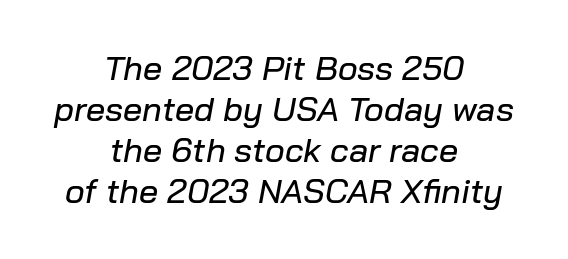
The image shows 34 px text type, italic (leaning right); set centered, line spacing 1.21x, normal letter spacing, not underlined; low stroke contrast and a medium x-height.
